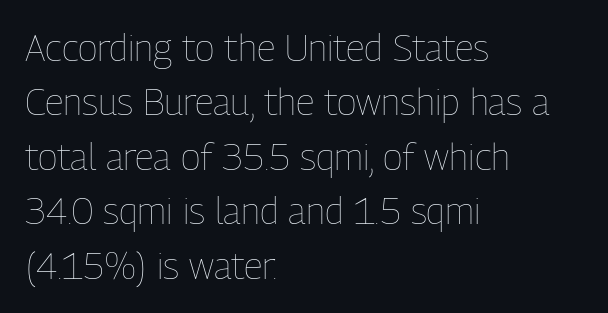
The image shows 37 px thin, condensed type, upright; set left-aligned, normal line spacing (1.47x), normal letter spacing, not underlined; low stroke contrast and a medium x-height.
